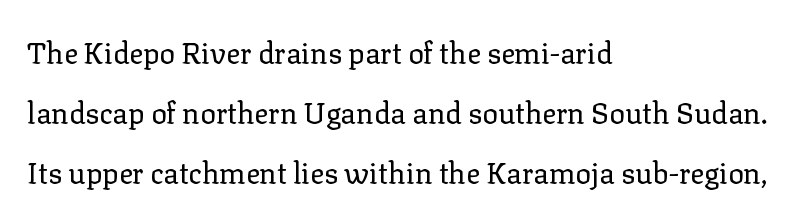
Upright lettering throughout. Letters rest on an invisible, unmarked baseline. Airy leading. Small tapered or slab feet sit at the stroke ends, so this counts as serif.
